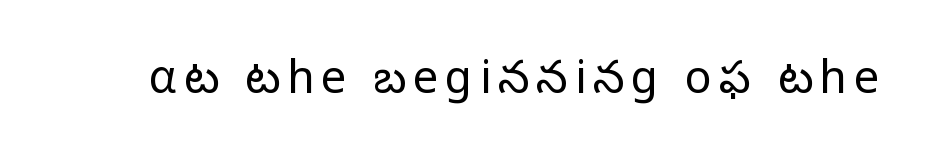
Underline: absent. Observe the absence of serifs on each vertical stroke in this sample. Does the lettering tilt? It doesn't — this is upright. These lines are rendered in a variable-pitch font. The passage shown is not bold in any degree.
